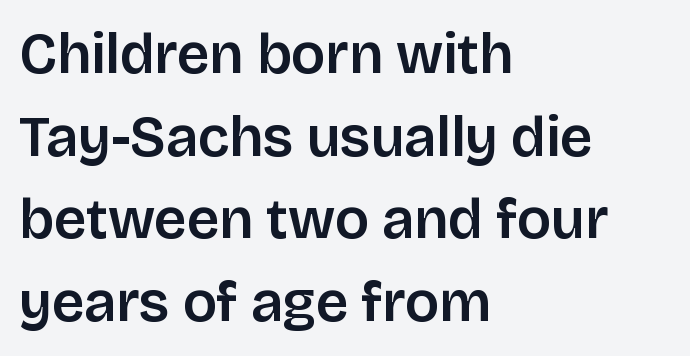
Q: Is the text italic (slanted)? A: No, it is upright.
Q: Is the typeface a serif or a sans-serif typeface? A: Sans-serif.
Q: Is the text underlined? A: No.
Q: How is the paragraph aligned? A: Left-aligned.
Q: Is the spacing between letters normal or unusually wide? A: Normal.
Q: Is the spacing between lines tight, normal or loose? A: Normal.
Q: Width (condensed, normal, or wide)? A: Normal.
Q: Stroke contrast? A: Low.
Q: x-height? A: Large.
Q: Monospaced? A: No.
